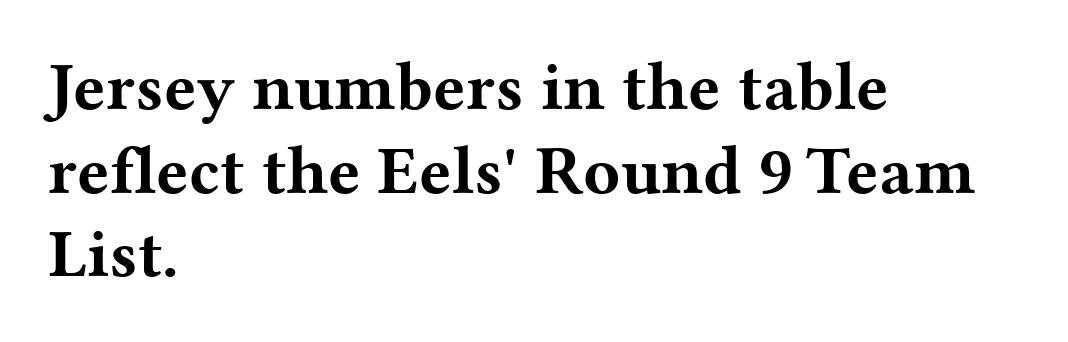
Look at the stroke-to-counter ratio: heavy, a bold. Each letter keeps its own natural width here, so spacing adapts to shape. Bare-footed words on every line. Yep, those are serifs on the letters. Caption: standard tracking, unaltered. In CSS terms this would be text-align: left.
